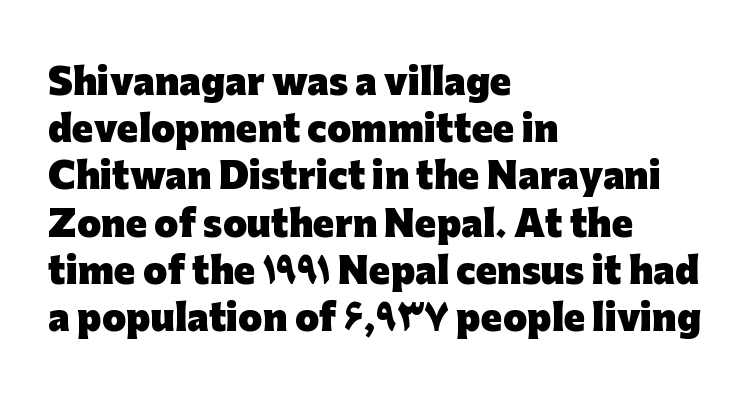
The image shows 35 px heavy sans-serif type, upright; set left-aligned, normal line spacing (1.35x), normal letter spacing, not underlined; low stroke contrast and a medium x-height.
